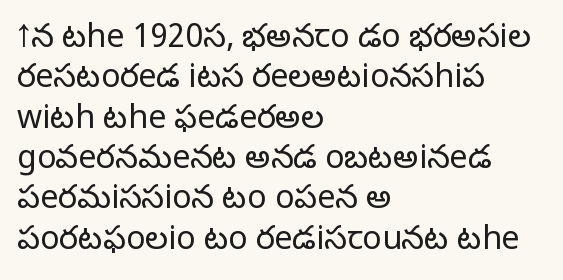
A typesetter would mark this as roman, not italic. The rendering uses natural spacing where letterforms have individual widths. The space beneath each line is pristine and unruled. This rendering employs a face without finishing strokes, i.e., a sans-serif. Compared with typical body copy, the letter spacing here is the same.
